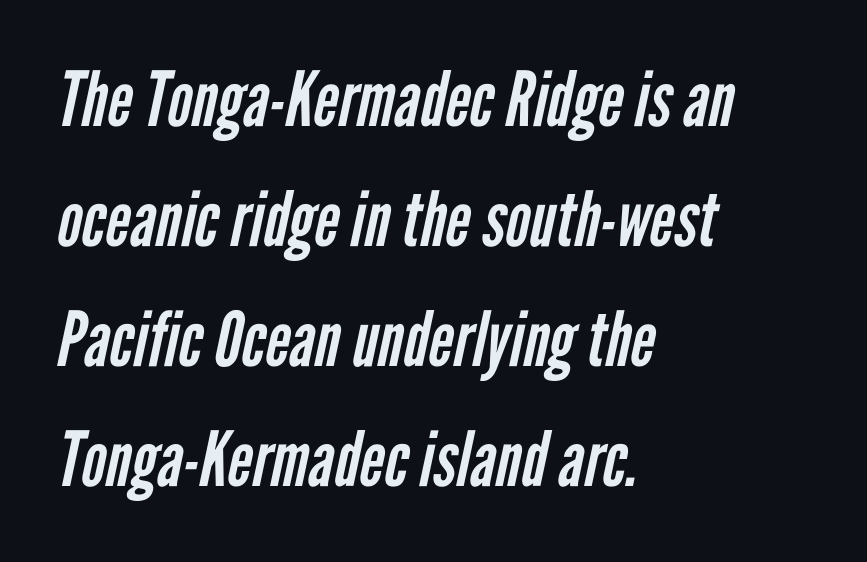
Students, observe: this is what conventionally led text looks like. Underlining? Definitely not there. The lines in this sample share a left origin and differ only in where they stop. Between one letter and the next there's only the usual sliver of space.
